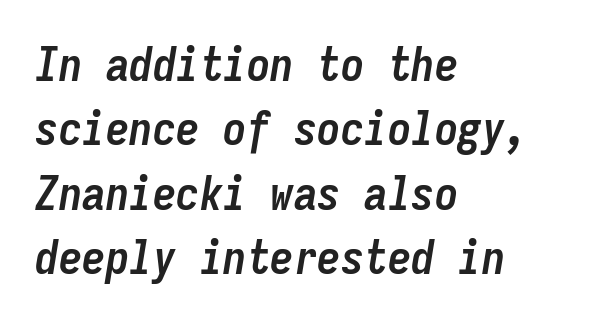
Inter-character spacing is left at the font's built-in metrics. Spacing verdict: monospaced, one width for all characters. A dark, heavy texture on the line: the type is bold. Vertically, the passage feels balanced, rows spaced as you'd expect. This sample uses an oblique cut, with every glyph tilted off the vertical. Every row of glyphs begins at an identical x-position on the left.
